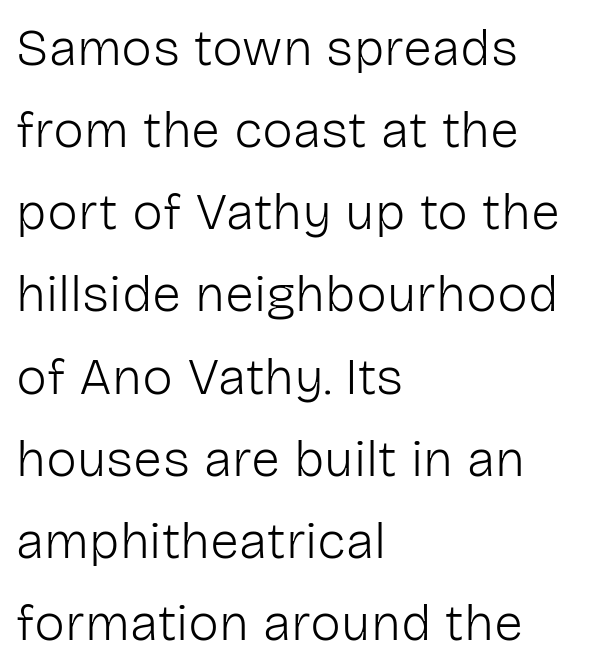
The image shows 52 px light sans-serif type, upright; set left-aligned, normal line spacing (1.58x), normal letter spacing, not underlined; low stroke contrast and a medium x-height.
